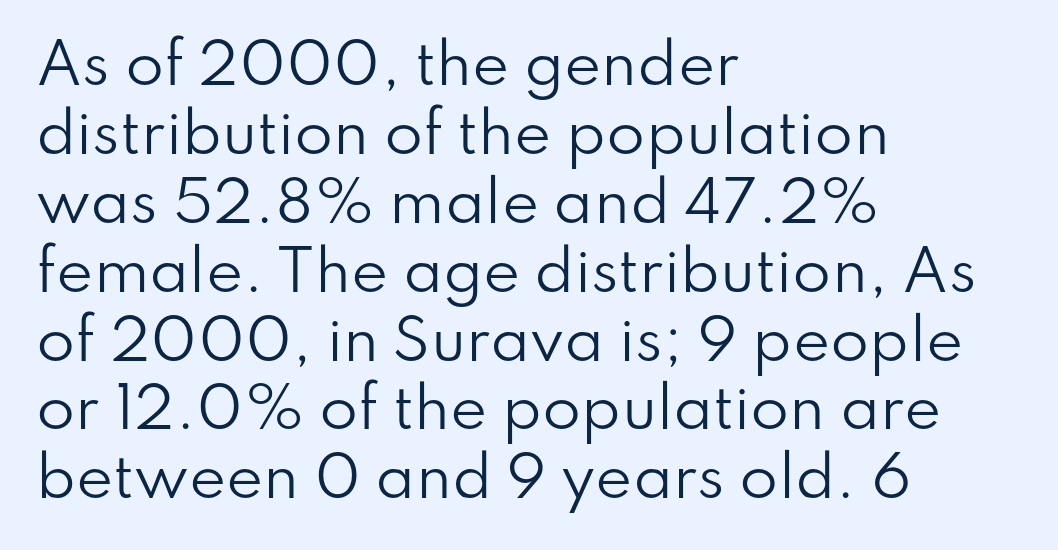
Unmarked baselines from the first word to the last. The rendering anchors every line to the left-hand side. The passage shown has conventional tracking throughout. A typesetter would call this proportional, since set widths differ per character.
